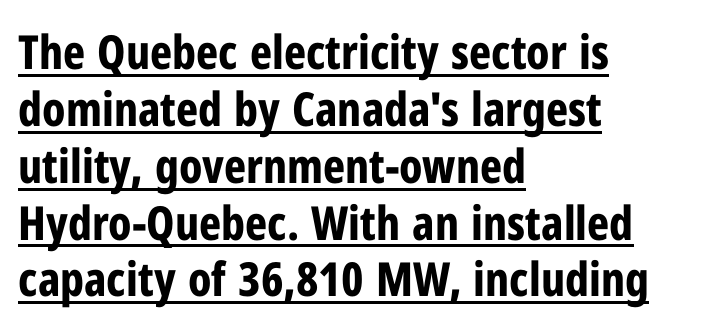
The image shows 47 px bold, condensed sans-serif type, upright; set left-aligned, line spacing 1.21x, normal letter spacing, underlined; low stroke contrast and a medium x-height.
